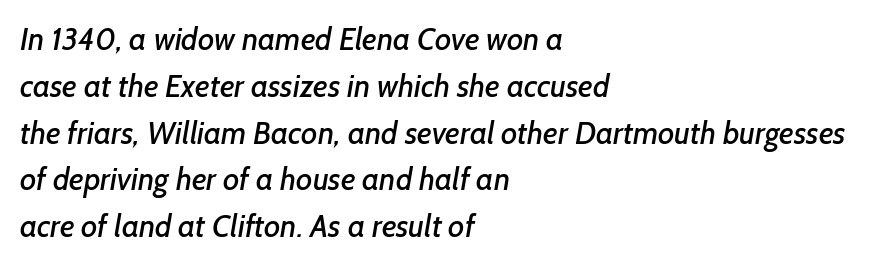
{"serif": "no", "width": "normal", "stroke_contrast": "low", "x_height": "medium", "monospaced": "no", "underline": "no", "align": "left", "line_spacing": "normal", "line_spacing_ratio": 1.51, "letter_spacing": "normal", "letter_spacing_em": 0.0, "glyph_px": 31}
